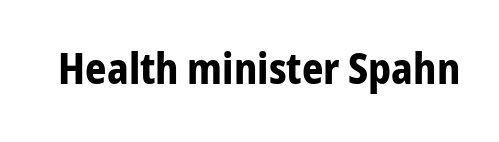
Q: Is the text bold? A: Yes.
Q: Is the text italic (slanted)? A: No, it is upright.
Q: Is the typeface a serif or a sans-serif typeface? A: Sans-serif.
Q: Is the text underlined? A: No.
Q: Is the spacing between letters normal or unusually wide? A: Normal.
Q: Width (condensed, normal, or wide)? A: Condensed.
Q: Stroke contrast? A: Low.
Q: x-height? A: Medium.
Q: Monospaced? A: No.
